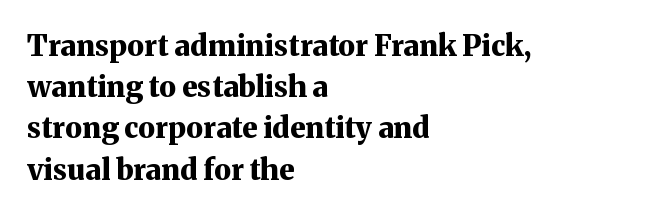
{"serif": "yes", "italic": "no", "bold": "yes", "weight": "bold", "width": "normal", "stroke_contrast": "medium", "x_height": "medium", "monospaced": "no", "underline": "no", "align": "left", "line_spacing": "normal", "line_spacing_ratio": 1.42, "letter_spacing": "normal", "letter_spacing_em": 0.0, "glyph_px": 29}
